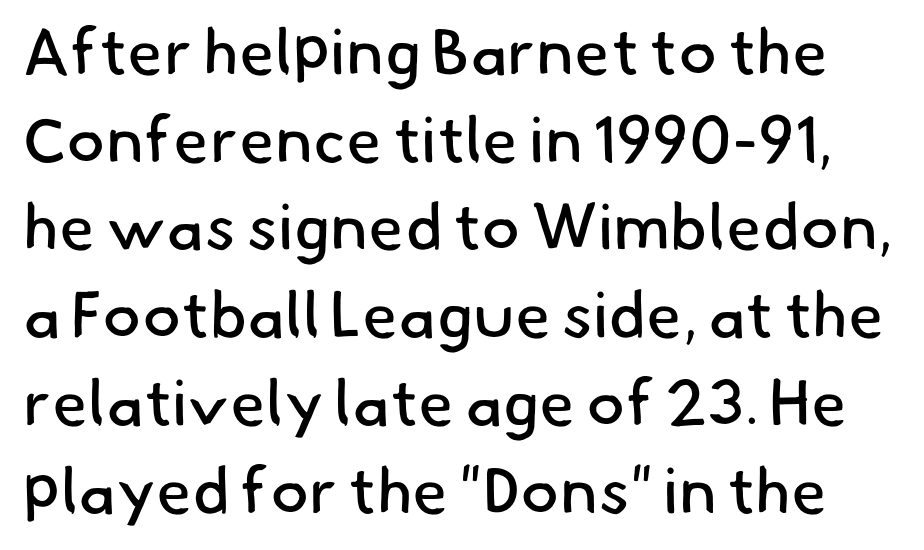
Q: Is the text bold? A: No.
Q: Is the typeface a serif or a sans-serif typeface? A: Sans-serif.
Q: Is the text underlined? A: No.
Q: Is the spacing between letters normal or unusually wide? A: Normal.
Q: Is the spacing between lines tight, normal or loose? A: Normal.
Q: Width (condensed, normal, or wide)? A: Normal.
Q: Stroke contrast? A: Low.
Q: x-height? A: Small.
Q: Monospaced? A: No.
